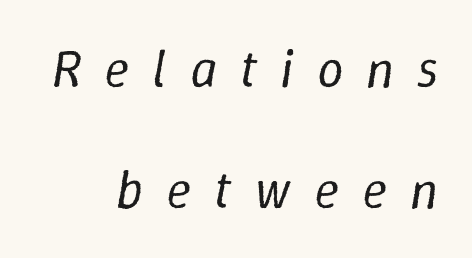
Q: Is the text bold? A: No.
Q: Is the text italic (slanted)? A: Yes, it leans right by about 9 degrees.
Q: Is the text underlined? A: No.
Q: Is the spacing between letters normal or unusually wide? A: Unusually wide.
Q: Is the spacing between lines tight, normal or loose? A: Loose.
Q: Width (condensed, normal, or wide)? A: Normal.
Q: Stroke contrast? A: Low.
Q: x-height? A: Medium.
Q: Monospaced? A: No.
